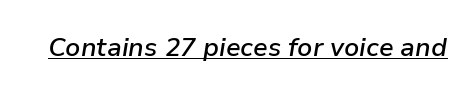
{"italic": "yes", "lean": "right", "slant_degrees": 9, "bold": "semi", "underline": "yes", "letter_spacing": "normal", "letter_spacing_em": 0.0, "glyph_px": 26}
